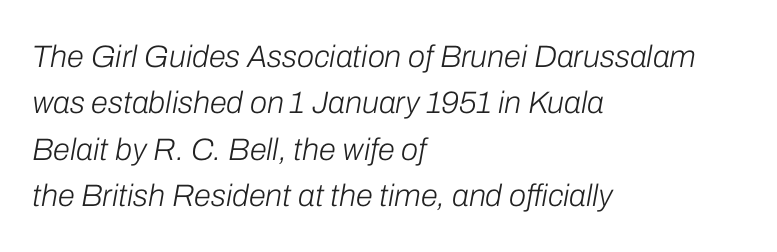
The passage shown stacks its lines at a standard gap. These lines are set flush left with a ragged right edge. Heft: none added — not bold. Every character sits at an angle, as italics do.
